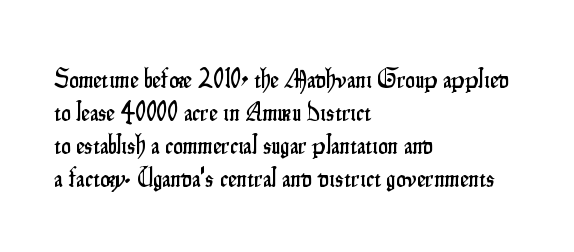
Q: Is the text italic (slanted)? A: No, it is upright.
Q: Is the text underlined? A: No.
Q: How is the paragraph aligned? A: Left-aligned.
Q: Is the spacing between letters normal or unusually wide? A: Normal.
